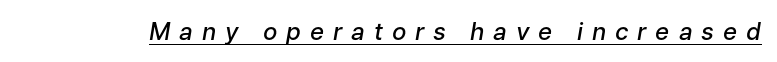
Q: Is the text bold? A: Semi-bold.
Q: Is the text italic (slanted)? A: Yes, it leans right by about 9 degrees.
Q: Is the text underlined? A: Yes.
Q: Is the spacing between letters normal or unusually wide? A: Unusually wide.
